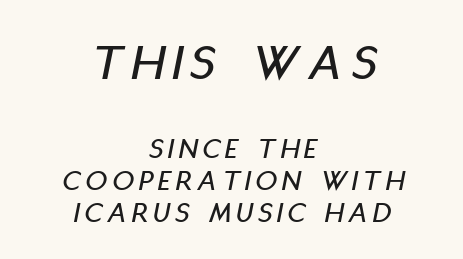
{"italic": "yes", "lean": "right", "slant_degrees": 11, "width": "condensed", "stroke_contrast": "low", "x_height": "large", "monospaced": "no", "underline": "no", "align": "center", "line_spacing": "tight", "line_spacing_ratio": 1.08, "larger_block": "first", "size_ratio": 1.77, "glyph_px": 53}
